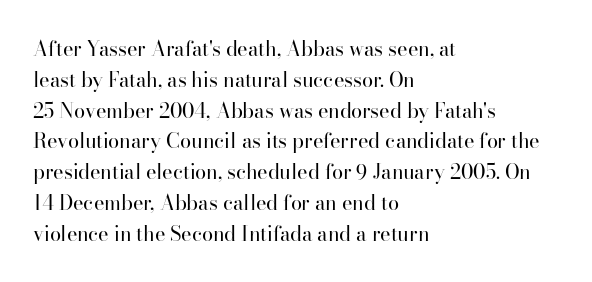
Q: Is the text bold? A: No.
Q: Is the text italic (slanted)? A: No, it is upright.
Q: Is the text underlined? A: No.
Q: How is the paragraph aligned? A: Left-aligned.
Q: Is the spacing between letters normal or unusually wide? A: Normal.
Q: Is the spacing between lines tight, normal or loose? A: Normal.
